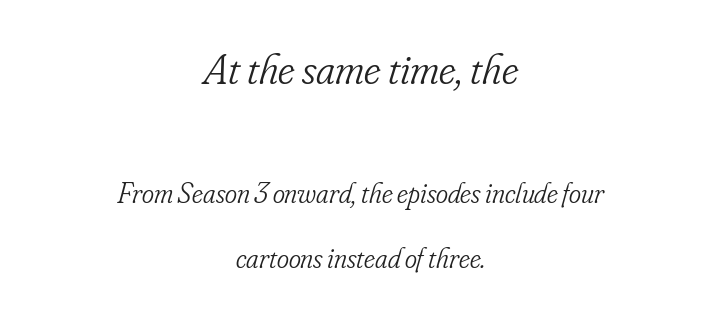
Q: Is the text bold? A: No.
Q: Is the text italic (slanted)? A: Yes, it leans right by about 16 degrees.
Q: Is the typeface a serif or a sans-serif typeface? A: Serif.
Q: Is the text underlined? A: No.
Q: How is the paragraph aligned? A: Centered.
Q: Is the spacing between letters normal or unusually wide? A: Normal.
Q: Is the spacing between lines tight, normal or loose? A: Loose.
Q: Which block of text is set in a larger size, the first (top) or the second (bottom)? A: The first (top) one.
Q: Width (condensed, normal, or wide)? A: Condensed.
Q: Stroke contrast? A: Low.
Q: x-height? A: Small.
Q: Monospaced? A: No.
